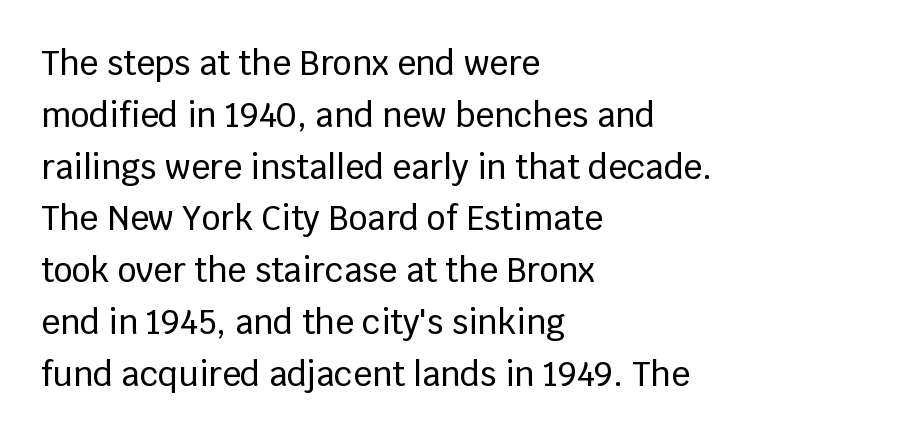
Stroke terminals: plain, sans-serif. The face used here is rendered with its standard letterfit. The strip under each line holds only bare page. Spacing verdict: proportional, widths tailored to each character. Ascenders rise straight up at ninety degrees. Successive baselines arrive at the customary interval.
